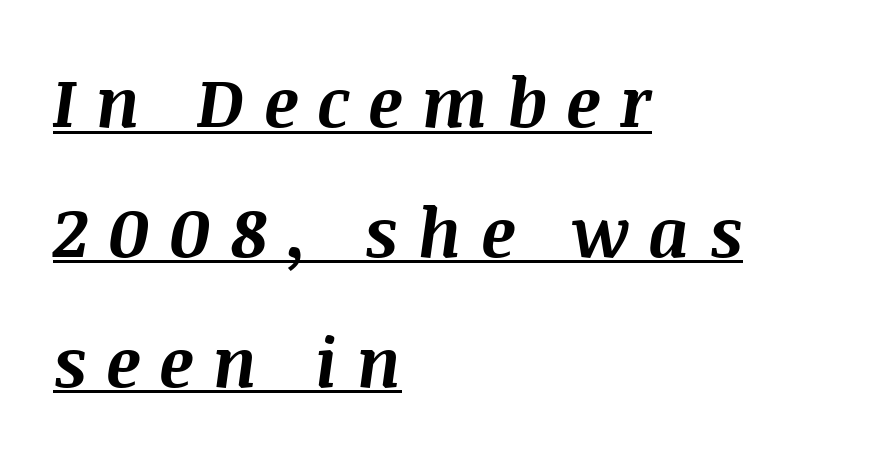
These lines are rendered in a variable-pitch font. Display-style spreading of the glyphs; the letterfit is very open. Quick note: underline on. Italic? Definitely — the glyphs are oblique.
